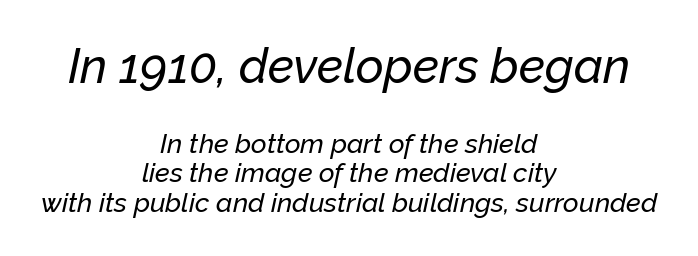
Note the varied advance widths — an 'i' is clearly narrower than an 'm'. Horizontal alignment here is central, giving a formal, balanced look. Compared with ordinary roman type, these characters are visibly tilted. Reading top to bottom, the characters get smaller at the block break. Is there much room between lines? No — they nearly touch.
